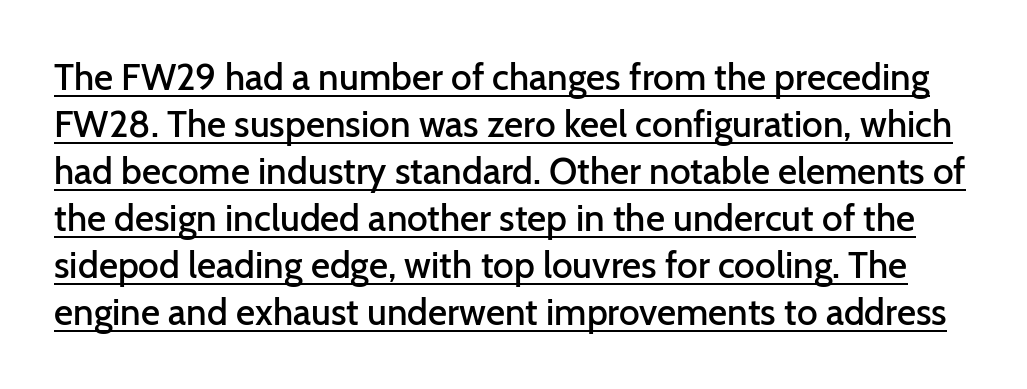
Q: Is the text bold? A: Semi-bold.
Q: Is the text italic (slanted)? A: No, it is upright.
Q: Is the typeface a serif or a sans-serif typeface? A: Sans-serif.
Q: Is the text underlined? A: Yes.
Q: Is the spacing between letters normal or unusually wide? A: Normal.
Q: Is the spacing between lines tight, normal or loose? A: Normal.
Q: Width (condensed, normal, or wide)? A: Normal.
Q: Stroke contrast? A: Low.
Q: x-height? A: Medium.
Q: Monospaced? A: No.
